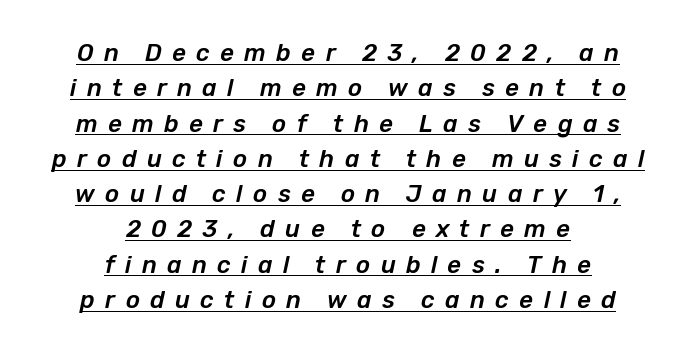
These lines were composed using italics. In CSS terms this would be text-align: center. Notice how descenders clear the ascenders below comfortably — that's standard leading. You can see a thin bar hugging the bottom of the glyphs.
